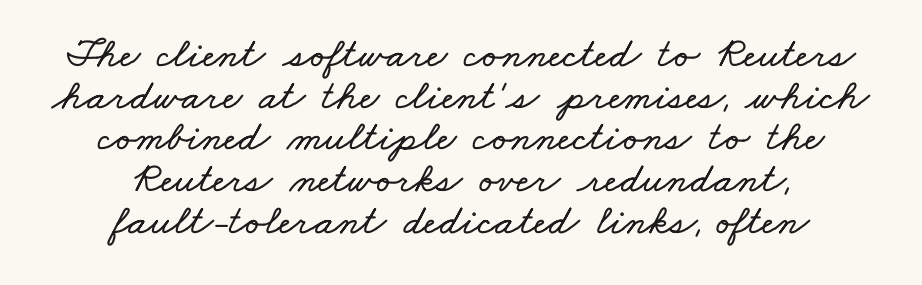
{"width": "wide", "stroke_contrast": "low", "x_height": "small", "monospaced": "no", "underline": "no", "align": "center", "line_spacing": "tight", "line_spacing_ratio": 0.97, "letter_spacing": "normal", "letter_spacing_em": 0.0, "glyph_px": 43}
